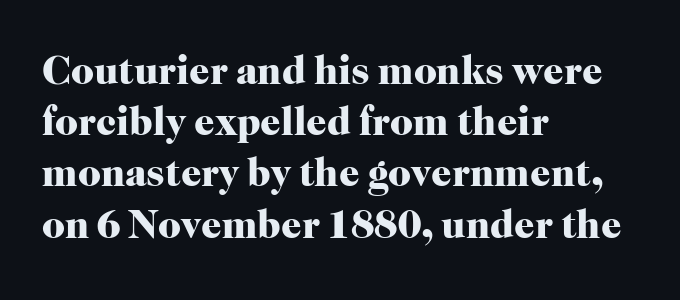
Q: Is the text bold? A: Yes.
Q: Is the text italic (slanted)? A: No, it is upright.
Q: Is the typeface a serif or a sans-serif typeface? A: Serif.
Q: Is the text underlined? A: No.
Q: How is the paragraph aligned? A: Left-aligned.
Q: Is the spacing between letters normal or unusually wide? A: Normal.
Q: Is the spacing between lines tight, normal or loose? A: Normal.
Q: Width (condensed, normal, or wide)? A: Normal.
Q: Stroke contrast? A: High.
Q: x-height? A: Medium.
Q: Monospaced? A: No.
